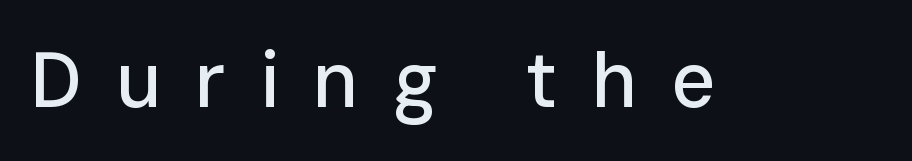
The image shows 77 px sans-serif type, upright; set unusually wide letter spacing (+0.44 em), not underlined; low stroke contrast and a medium x-height.
